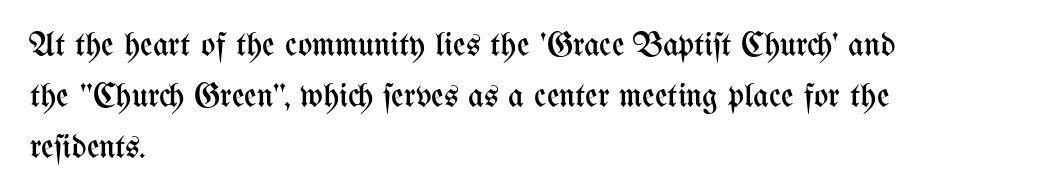
{"italic": "no", "bold": "no", "weight": "regular", "width": "condensed", "stroke_contrast": "medium", "x_height": "medium", "monospaced": "no", "underline": "no", "align": "left", "line_spacing": "normal", "line_spacing_ratio": 1.5, "letter_spacing": "normal", "letter_spacing_em": 0.0, "glyph_px": 34}
